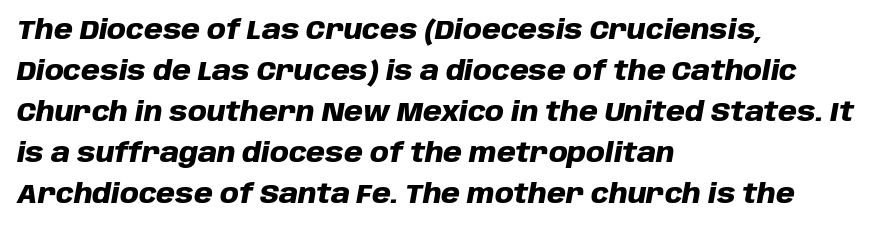
The image shows 27 px bold type, italic (leaning right); set left-aligned, normal line spacing (1.52x), normal letter spacing, not underlined.
